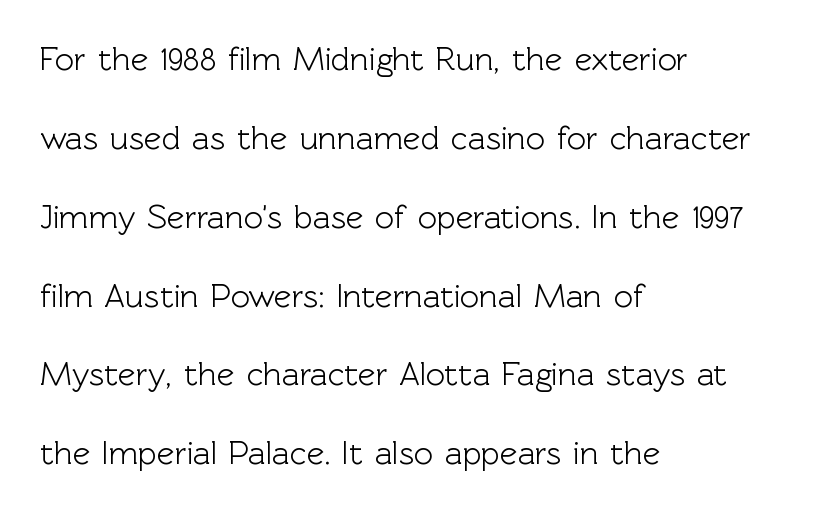
Q: Is the text italic (slanted)? A: No, it is upright.
Q: Is the typeface a serif or a sans-serif typeface? A: Sans-serif.
Q: Is the text underlined? A: No.
Q: How is the paragraph aligned? A: Left-aligned.
Q: Is the spacing between letters normal or unusually wide? A: Normal.
Q: Is the spacing between lines tight, normal or loose? A: Loose.
Q: Width (condensed, normal, or wide)? A: Normal.
Q: x-height? A: Medium.
Q: Monospaced? A: No.
